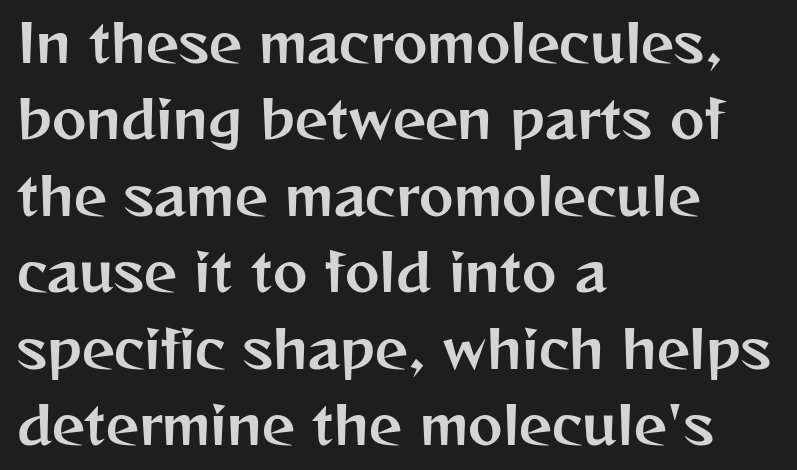
The image shows 52 px sans-serif type, upright; set left-aligned, normal line spacing (1.47x), normal letter spacing, not underlined; medium stroke contrast and a medium x-height.
